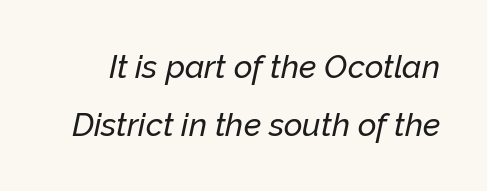
The image shows 32 px text type, italic (leaning right); set line spacing 1.8x, normal letter spacing, not underlined; low stroke contrast and a medium x-height.
